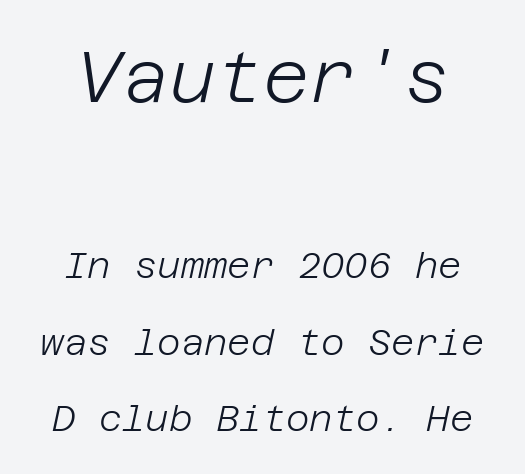
Q: Is the text bold? A: No.
Q: Is the text italic (slanted)? A: Yes, it leans right by about 12 degrees.
Q: Is the text underlined? A: No.
Q: Is the spacing between letters normal or unusually wide? A: Normal.
Q: Is the spacing between lines tight, normal or loose? A: Loose.
Q: Which block of text is set in a larger size, the first (top) or the second (bottom)? A: The first (top) one.
Q: Width (condensed, normal, or wide)? A: Normal.
Q: Stroke contrast? A: Low.
Q: x-height? A: Large.
